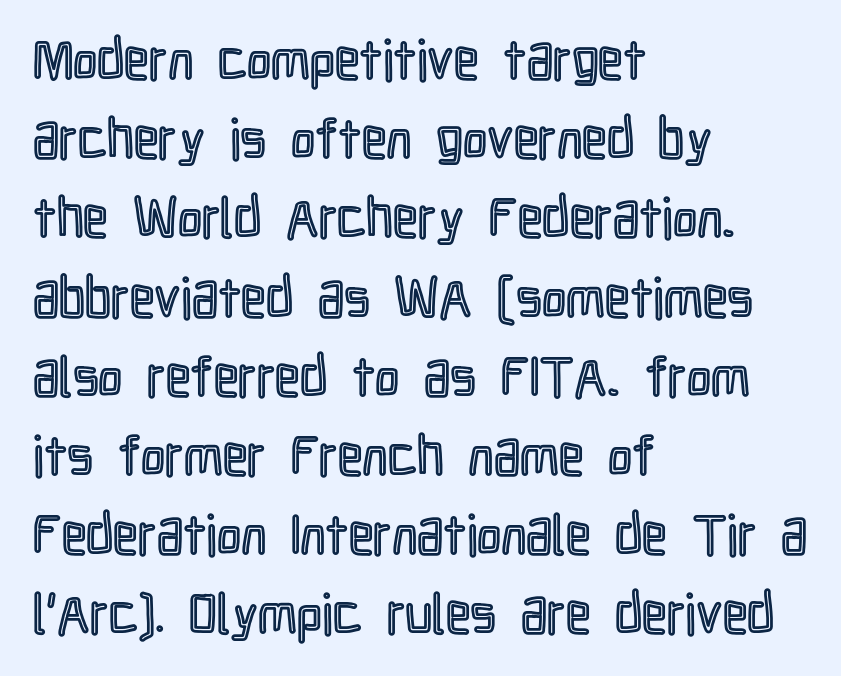
{"italic": "no", "width": "condensed", "x_height": "medium", "monospaced": "no", "underline": "no", "align": "left", "line_spacing": "normal", "line_spacing_ratio": 1.44, "letter_spacing": "normal", "letter_spacing_em": 0.0, "glyph_px": 55}
